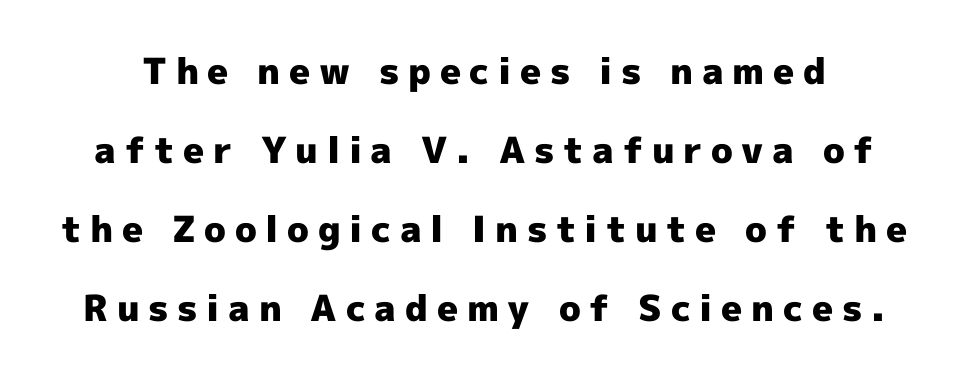
{"serif": "no", "italic": "no", "bold": "yes", "weight": "heavy", "width": "normal", "x_height": "medium", "monospaced": "no", "underline": "no", "line_spacing": "loose", "line_spacing_ratio": 2.19, "letter_spacing": "wide", "letter_spacing_em": 0.24, "glyph_px": 36}
